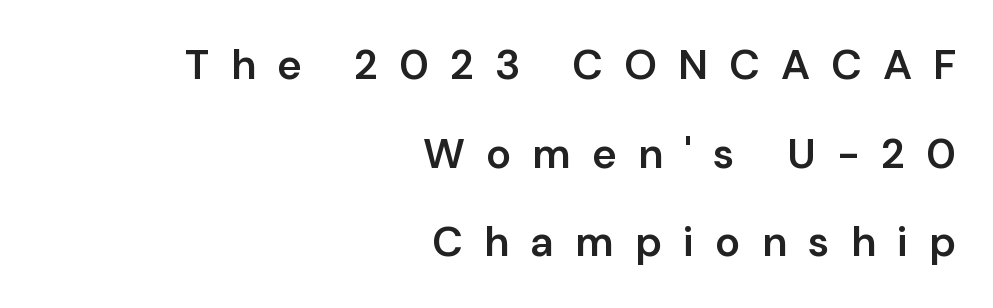
Does the weight exceed regular? Yes, but only to semibold. Bare-footed words on every line. Line endings align vertically; line beginnings do not. Serifs: no, the terminals of the letterforms are clean. Is there any slant? The stems are plumb. Here the designer chose a conventional face with non-uniform glyph widths.
